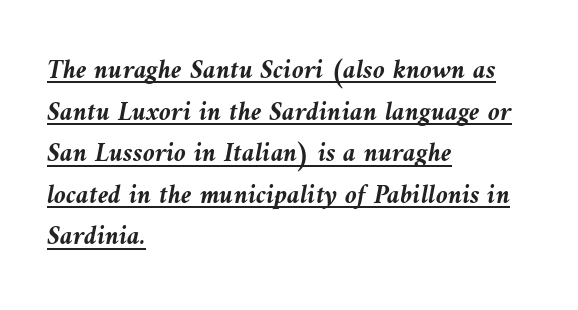
It's the slanting kind of type. Nothing unusual about the tracking: characters are spaced as the font intends. The rendering anchors every line to the left-hand side. Summary of vertical rhythm: regular, with standard interline spacing. A rule runs beneath these lines of type.
